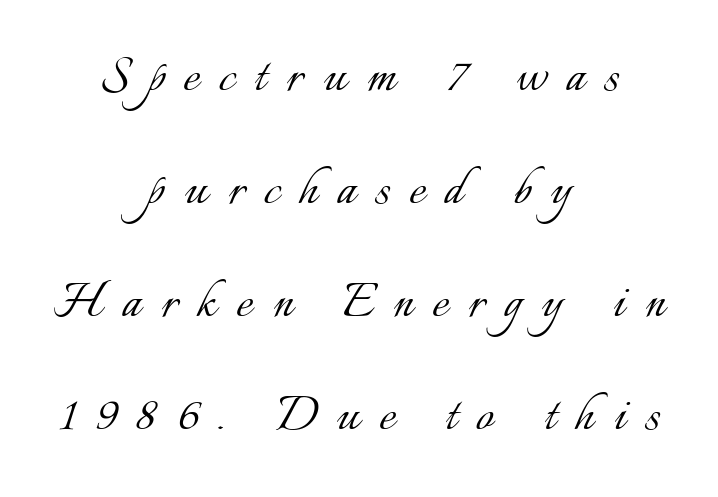
{"bold": "no", "weight": "light", "width": "normal", "stroke_contrast": "low", "x_height": "small", "monospaced": "no", "underline": "no", "align": "center", "line_spacing_ratio": 1.82, "letter_spacing": "wide", "letter_spacing_em": 0.32, "glyph_px": 62}
